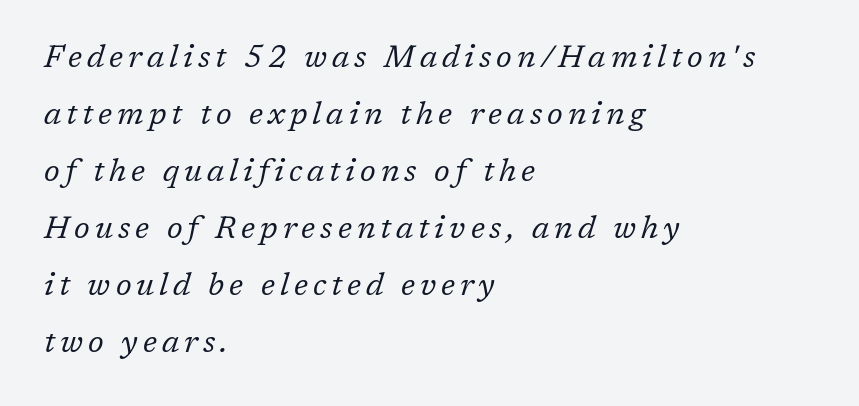
Q: Is the text bold? A: No.
Q: Is the text italic (slanted)? A: Yes, it leans right by about 17 degrees.
Q: Is the typeface a serif or a sans-serif typeface? A: Serif.
Q: Is the text underlined? A: No.
Q: How is the paragraph aligned? A: Left-aligned.
Q: Width (condensed, normal, or wide)? A: Normal.
Q: Stroke contrast? A: Low.
Q: x-height? A: Medium.
Q: Monospaced? A: No.
